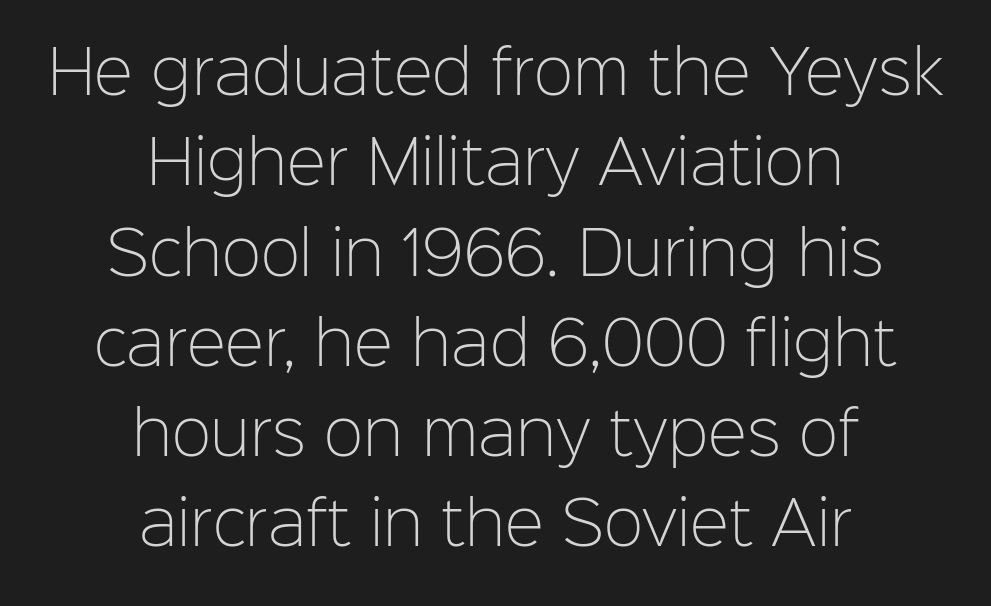
{"serif": "no", "italic": "no", "bold": "no", "weight": "light", "width": "normal", "stroke_contrast": "low", "x_height": "medium", "monospaced": "no", "underline": "no", "align": "center", "line_spacing": "normal", "line_spacing_ratio": 1.53, "letter_spacing": "normal", "letter_spacing_em": 0.0, "glyph_px": 59}
